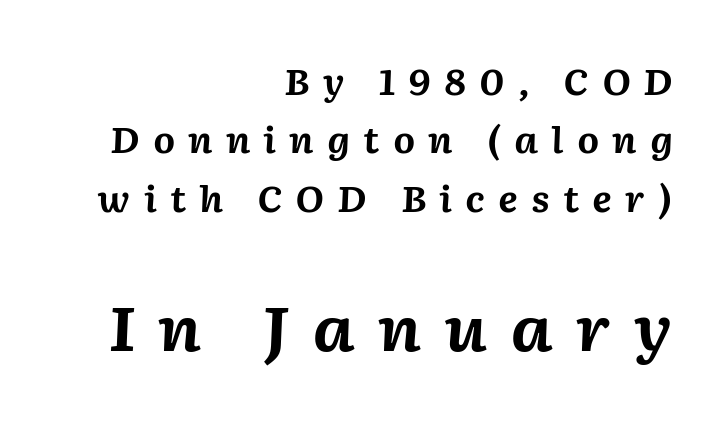
The image shows 62 px bold type, italic (leaning right); set right-aligned, normal line spacing (1.67x), unusually wide letter spacing (+0.37 em), not underlined; the second (bottom) block is 1.77x larger; medium stroke contrast and a medium x-height.
